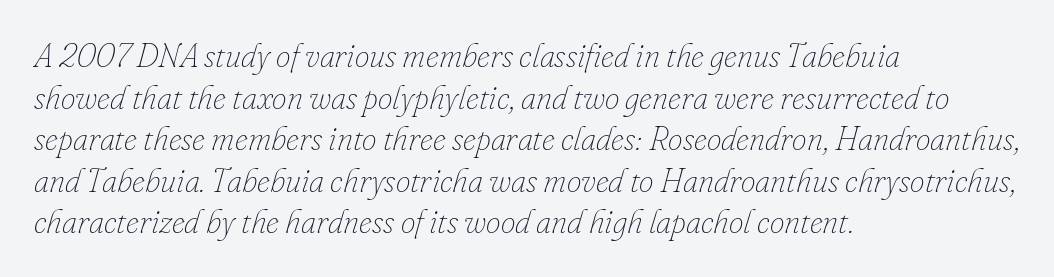
The rag falls on the right side of this text block. This is not heavy type; no bold has been used. Honestly, there is no underline to notice here at all. Vertical spacing — default. Inter-character spacing is left at the font's built-in metrics.
